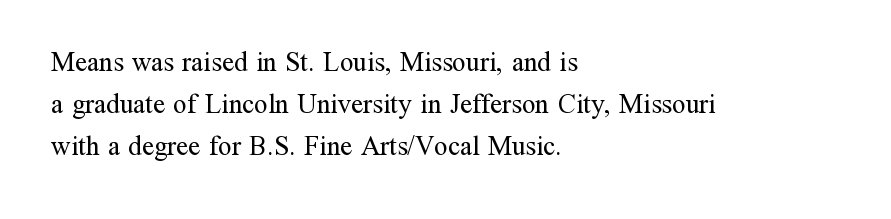
The image shows 27 px text type, upright; set left-aligned, normal line spacing (1.55x), normal letter spacing, not underlined.
